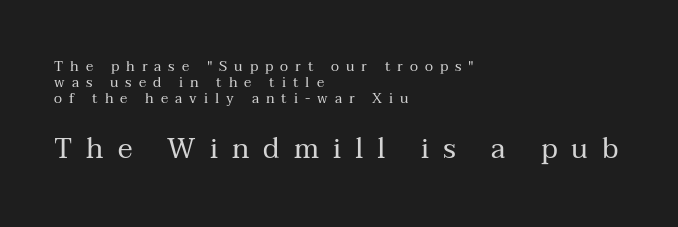
{"serif": "yes", "italic": "no", "bold": "no", "weight": "regular", "width": "normal", "stroke_contrast": "medium", "x_height": "medium", "monospaced": "no", "underline": "no", "align": "left", "line_spacing": "tight", "line_spacing_ratio": 1.15, "letter_spacing": "wide", "letter_spacing_em": 0.5, "larger_block": "second", "size_ratio": 2.0, "glyph_px": 28}
